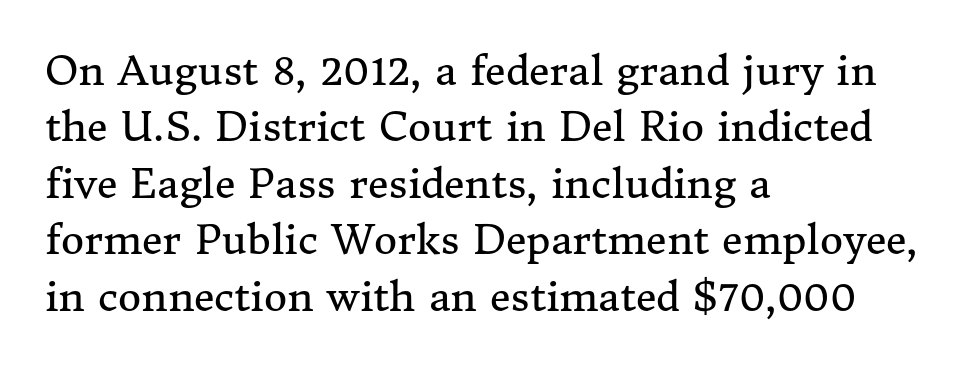
The image shows 40 px regular-weight serif type, upright; set left-aligned, normal line spacing (1.41x), normal letter spacing, not underlined; medium stroke contrast and a medium x-height.
